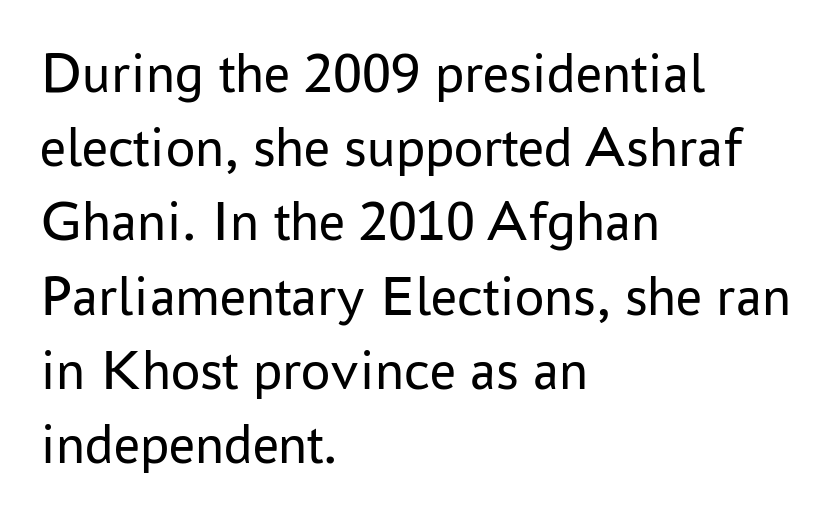
Compared with typical paragraphs, the rows here are spaced about the same. The line texture is even and compact thanks to regular tracking. Vertical strokes here are truly vertical. The passage shown is not underscored anywhere. Leftover space on each line is placed entirely after the last word. Each stroke keeps to a modest, everyday thickness or less.
